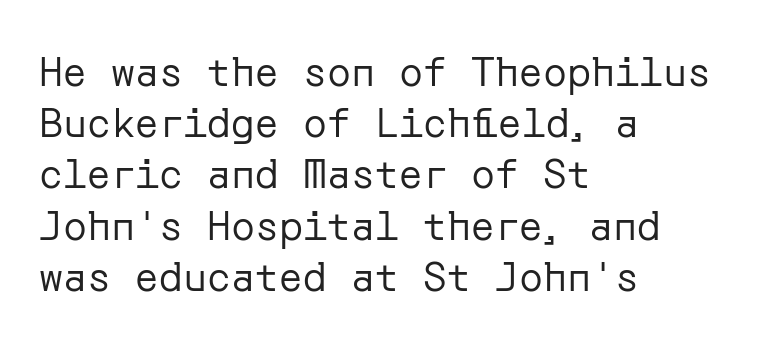
The image shows 40 px regular-weight sans-serif type, upright; set left-aligned, normal line spacing (1.28x), normal letter spacing, not underlined; low stroke contrast and a medium x-height.
